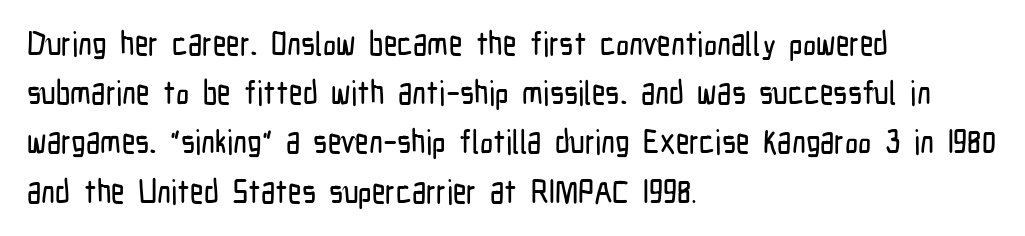
The image shows 33 px condensed sans-serif type, upright; set left-aligned, normal line spacing (1.49x), normal letter spacing, not underlined; low stroke contrast and a medium x-height.
